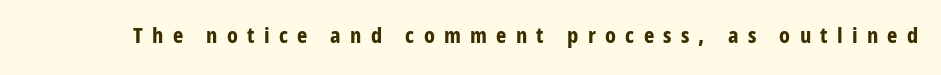
Is there any slant? The stems are plumb. Look at the tracking — it's clearly loosened, letters drifting apart. Descenders hang freely into open space. The font is running at its bold setting.
